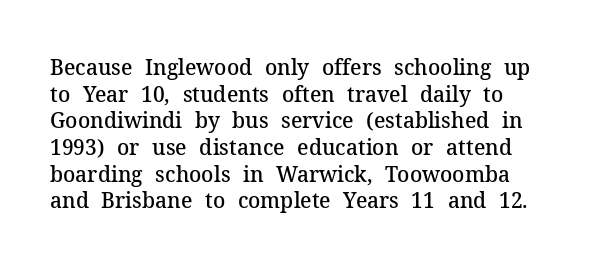
Casual observation: everything's shoved over to the left. Horizontal bands of white between lines are of average thickness. Tracking value appears to be zero — textbook default spacing. The letters stand straight up with perfectly vertical stems. Compared with an ordinary text face, these strokes are moderately heavier — a semibold. Anything drawn beneath the words? Only blank space.
